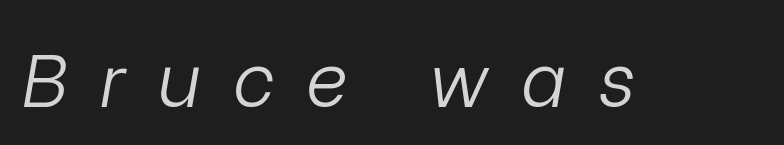
The image shows 74 px light type, italic (leaning right); set unusually wide letter spacing (+0.43 em), not underlined; low stroke contrast and a medium x-height.
